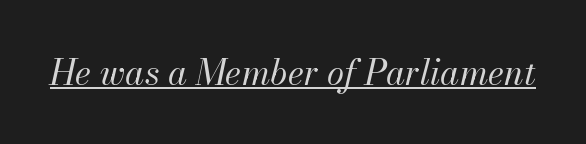
The image shows 35 px regular-weight type, italic (leaning right); set normal letter spacing, underlined; medium stroke contrast and a small x-height.
